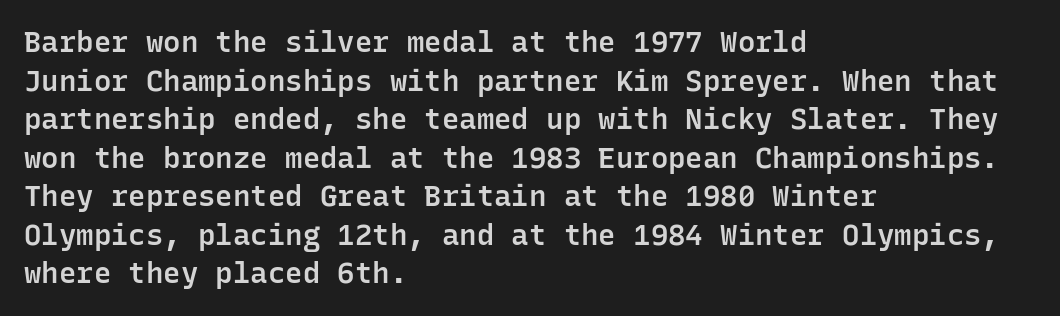
{"serif": "no", "italic": "no", "bold": "semi", "weight": "semibold", "width": "normal", "stroke_contrast": "low", "x_height": "medium", "monospaced": "yes", "underline": "no", "align": "left", "line_spacing": "normal", "line_spacing_ratio": 1.33, "letter_spacing": "normal", "letter_spacing_em": 0.0, "glyph_px": 29}
